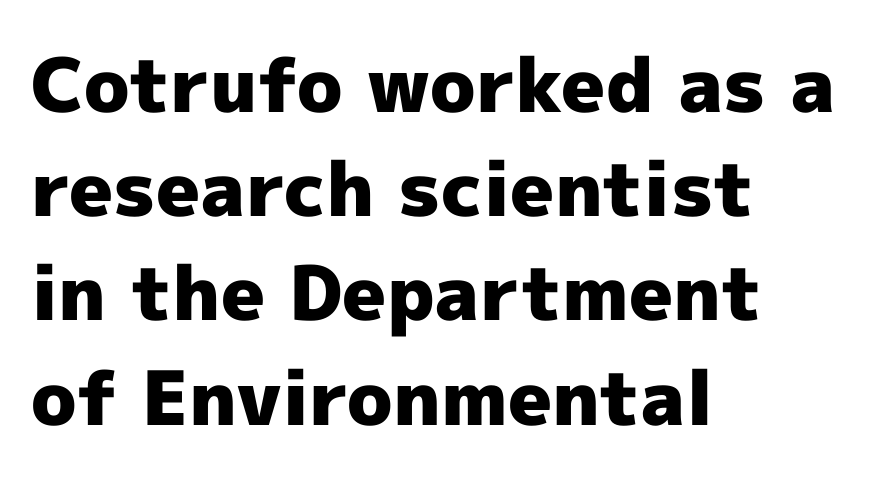
This sample is left-justified, so line endings fall wherever the words run out. This rendering leaves character spacing at its baseline value. Notice how descenders clear the ascenders below comfortably — that's standard leading. Proportional: the letters do not fall into vertical columns. The characters look thick and weighty, a clear bold. Anything drawn beneath the words? Only blank space.
